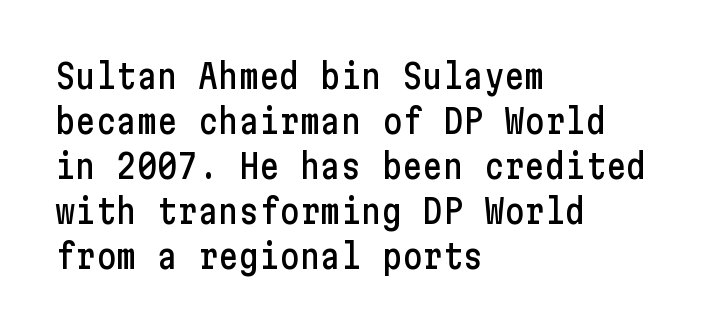
Q: Is the text italic (slanted)? A: No, it is upright.
Q: Is the typeface a serif or a sans-serif typeface? A: Sans-serif.
Q: Is the text underlined? A: No.
Q: How is the paragraph aligned? A: Left-aligned.
Q: Is the spacing between letters normal or unusually wide? A: Normal.
Q: Is the spacing between lines tight, normal or loose? A: Normal.
Q: Width (condensed, normal, or wide)? A: Condensed.
Q: Stroke contrast? A: Low.
Q: x-height? A: Medium.
